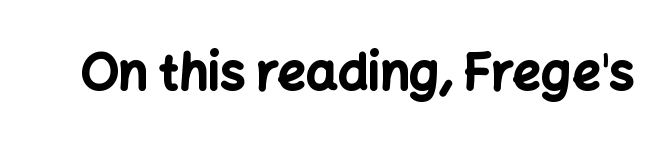
{"serif": "no", "italic": "no", "bold": "yes", "weight": "bold", "width": "normal", "stroke_contrast": "low", "x_height": "medium", "monospaced": "no", "underline": "no", "letter_spacing": "normal", "letter_spacing_em": 0.0, "glyph_px": 50}
